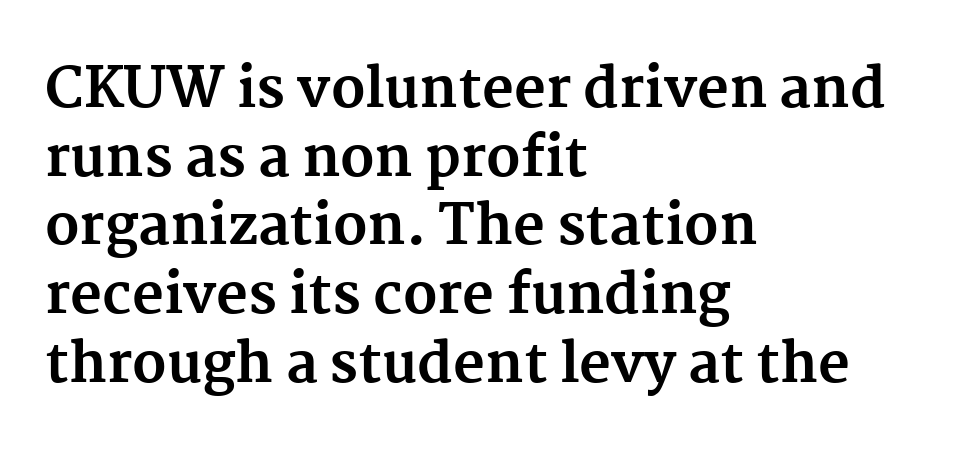
The image shows 55 px bold serif type, upright; set left-aligned, normal line spacing (1.25x), normal letter spacing, not underlined; medium stroke contrast and a medium x-height.
